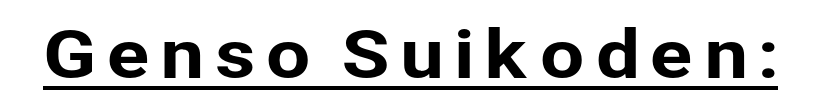
Q: Is the text italic (slanted)? A: No, it is upright.
Q: Is the typeface a serif or a sans-serif typeface? A: Sans-serif.
Q: Is the text underlined? A: Yes.
Q: Width (condensed, normal, or wide)? A: Normal.
Q: Stroke contrast? A: Low.
Q: x-height? A: Medium.
Q: Monospaced? A: No.
